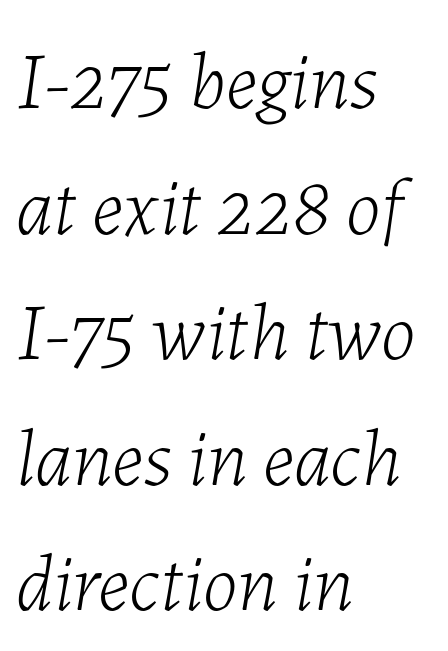
{"italic": "yes", "lean": "right", "slant_degrees": 7, "bold": "no", "weight": "light", "width": "normal", "stroke_contrast": "low", "x_height": "medium", "monospaced": "no", "underline": "no", "align": "left", "line_spacing": "normal", "line_spacing_ratio": 1.57, "letter_spacing": "normal", "letter_spacing_em": 0.0, "glyph_px": 80}
